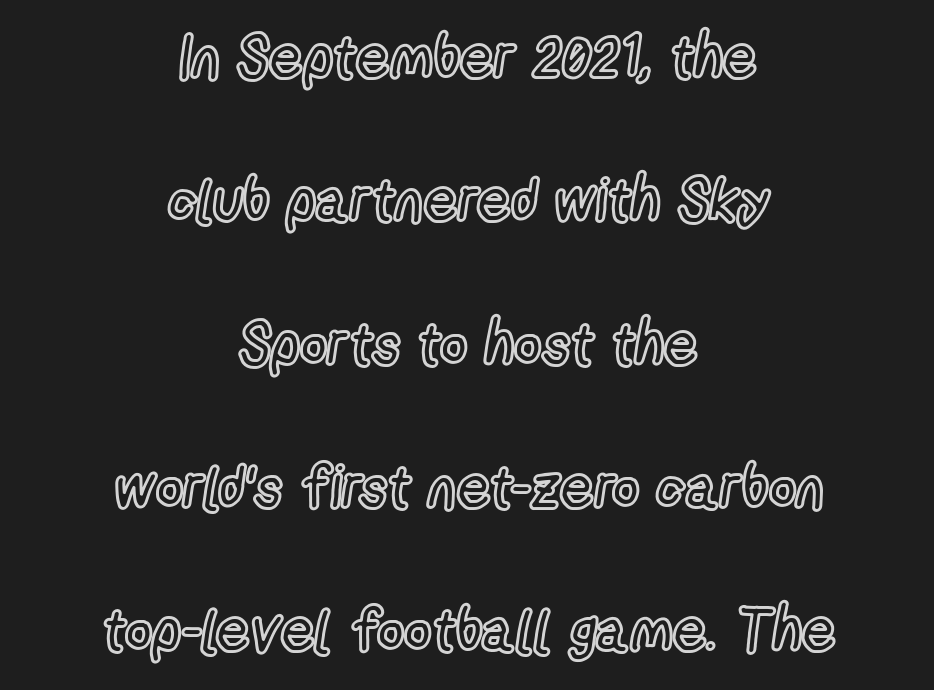
The gap between lines stays unmarked. Baseline-to-baseline distance is far greater than the letter height. Every row of glyphs is offset so its center matches the block's center. Is this a fixed-width face? No — the glyphs have proportional, varying widths.
